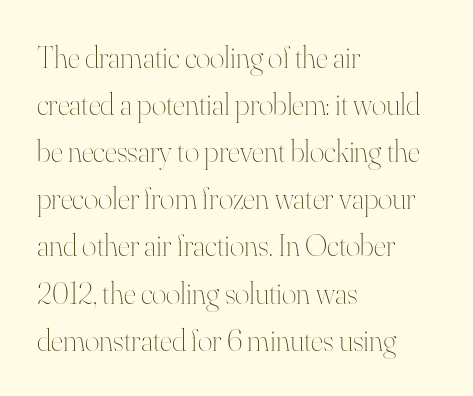
The image shows 31 px thin type, upright; set left-aligned, normal line spacing (1.52x), normal letter spacing, not underlined; high stroke contrast and a small x-height.
